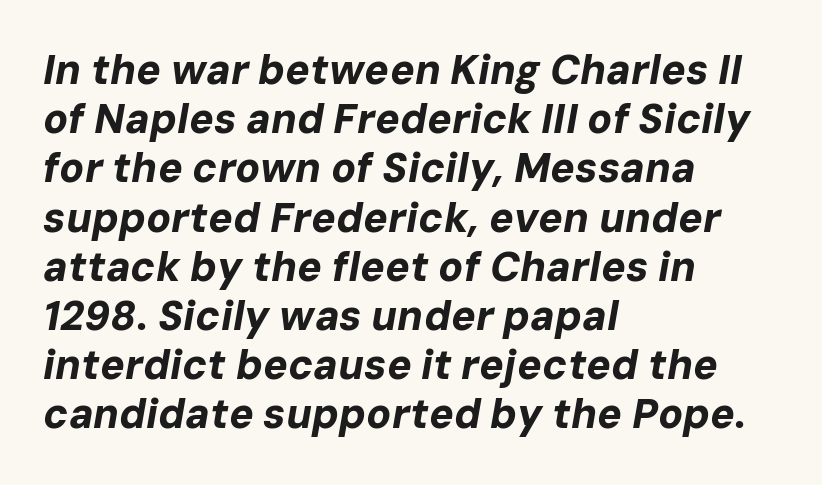
The letters advance in unequal steps, a hallmark of proportional type. A bare baseline throughout the passage. The face used here is rendered with its standard letterfit. Every character sits at an angle, as italics do.
